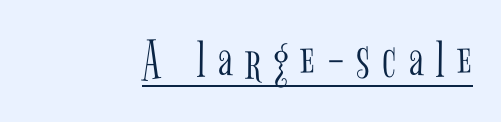
Q: Is the text bold? A: No.
Q: Is the text italic (slanted)? A: No, it is upright.
Q: Is the typeface a serif or a sans-serif typeface? A: Serif.
Q: Is the text underlined? A: Yes.
Q: How is the paragraph aligned? A: Right-aligned.
Q: Is the spacing between letters normal or unusually wide? A: Unusually wide.
Q: Width (condensed, normal, or wide)? A: Condensed.
Q: Stroke contrast? A: Low.
Q: x-height? A: Medium.
Q: Monospaced? A: No.
